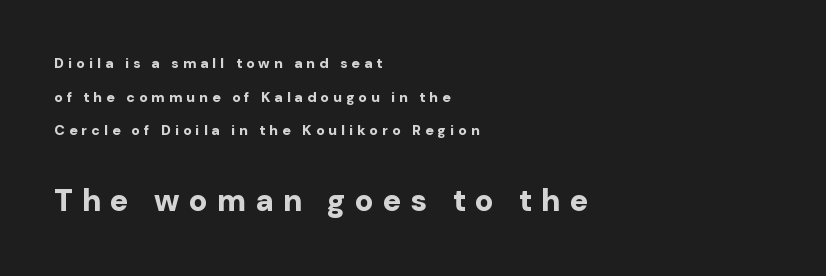
The image shows 31 px bold sans-serif type, upright; set left-aligned, loose line spacing (2.41x), unusually wide letter spacing (+0.3 em), not underlined; the second (bottom) block is 2.21x larger; low stroke contrast and a medium x-height.
